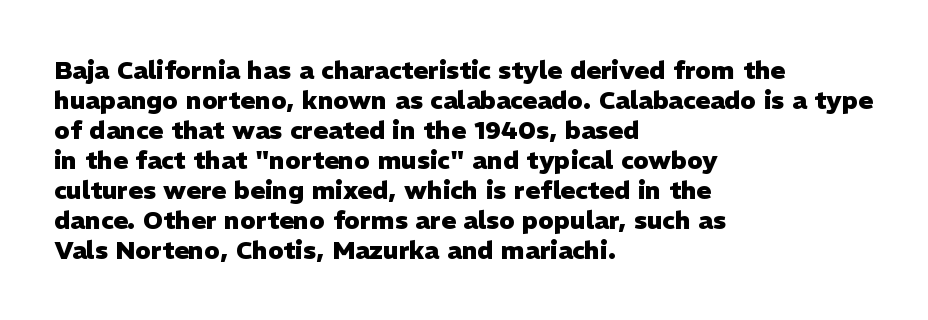
The image shows 25 px bold type, upright; set left-aligned, line spacing 1.2x, normal letter spacing, not underlined.
